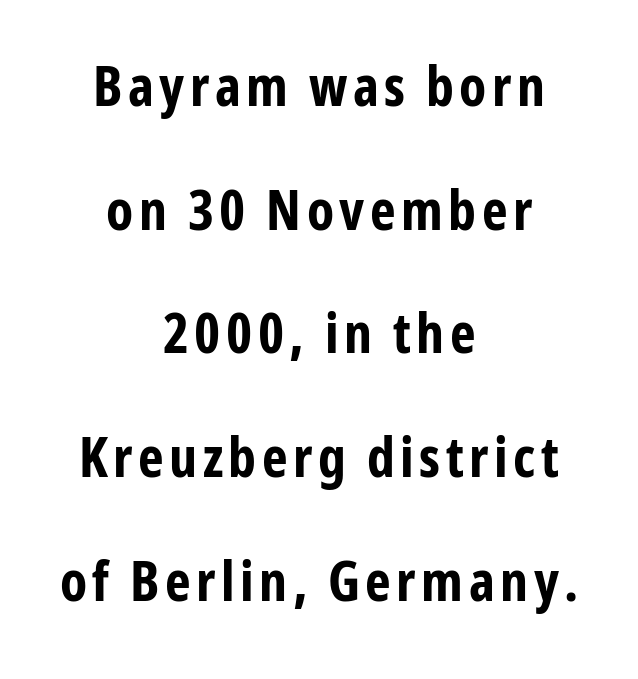
{"serif": "no", "italic": "no", "bold": "yes", "weight": "bold", "width": "condensed", "stroke_contrast": "low", "x_height": "medium", "monospaced": "no", "underline": "no", "align": "center", "line_spacing": "loose", "line_spacing_ratio": 2.25, "glyph_px": 55}
